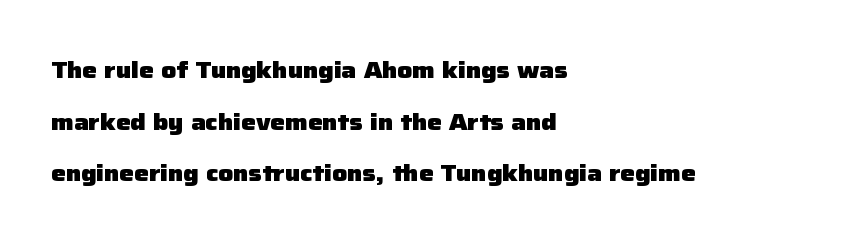
How heavy is the stroke? Heavy — this is a bold. Every stem runs plumb, perpendicular to the baseline. Caption: multi-line text, flush left, ragged right. This sample uses plain, unmodified letter spacing. Compared with typical paragraphs, the rows here are farther apart.
